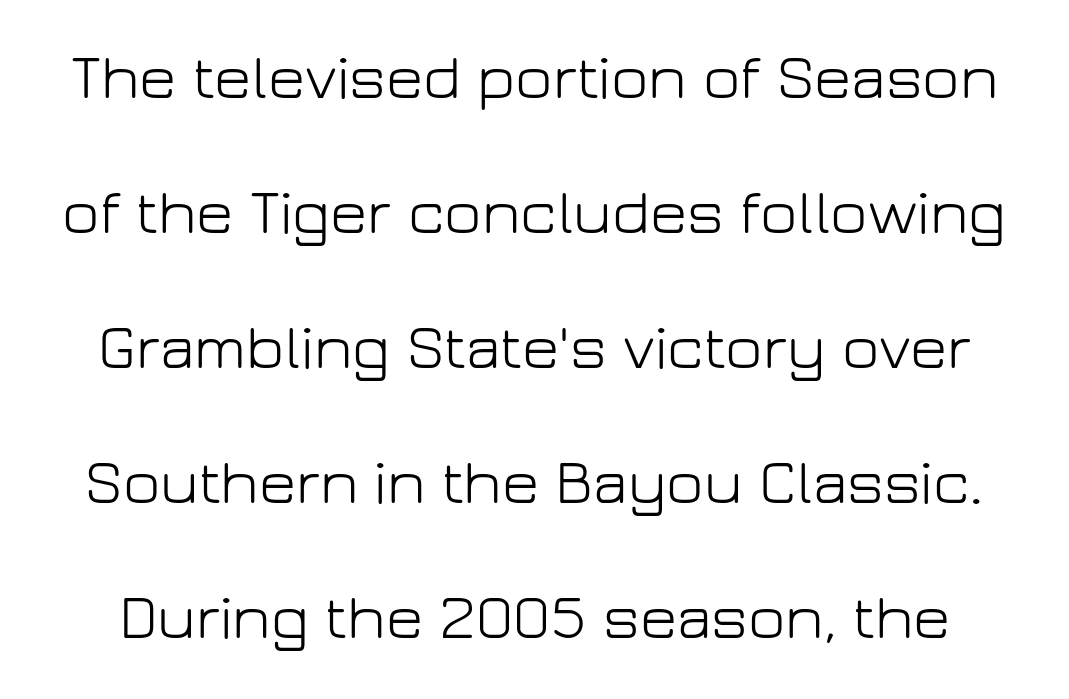
The image shows 64 px light sans-serif type, upright; set loose line spacing (2.11x), normal letter spacing, not underlined; low stroke contrast and a medium x-height.
